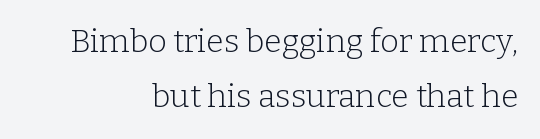
The face used here is proportionally spaced, like ordinary book or web type. The paragraph shown leans on its right margin. The letterforms sit at book weight or below. The font family rendered here belongs to the serif group. Nobody drew a line under any word here.
